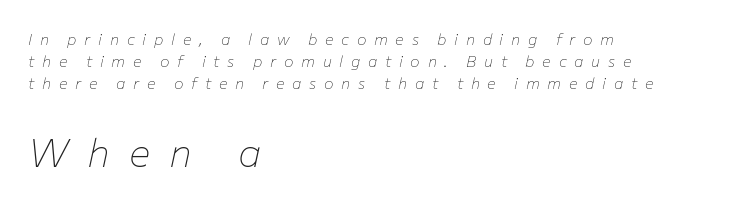
The image shows 40 px thin type, italic (leaning right); set left-aligned, normal line spacing (1.38x), unusually wide letter spacing (+0.48 em), not underlined; the second (bottom) block is 2.5x larger; low stroke contrast and a medium x-height.
